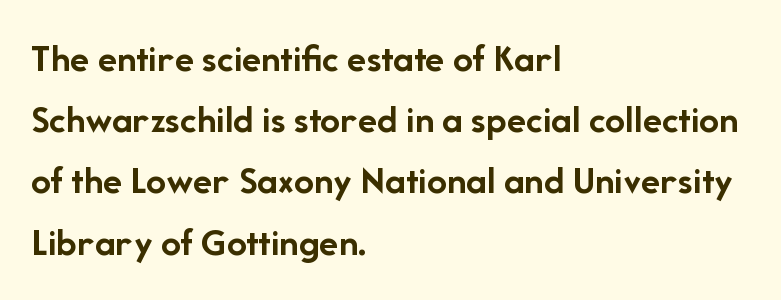
One-word summary of the alignment: left. Chunky letters — that's bold for sure. Nobody touched the tracking dial on this one. Looks like regular typesetting: each glyph gets only the width it needs. Each row of text sits above clean, open space. How would I describe the line gaps? Plain and ordinary.
